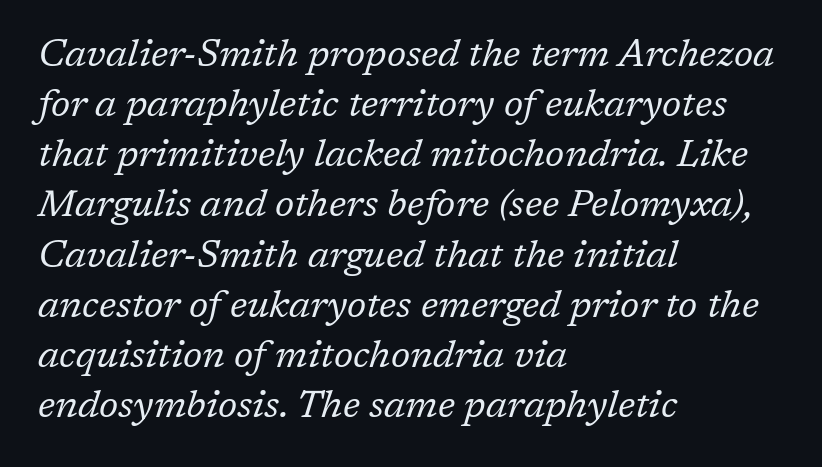
The image shows 38 px regular-weight serif type, italic (leaning right); set left-aligned, normal line spacing (1.32x), normal letter spacing, not underlined; low stroke contrast and a medium x-height.
